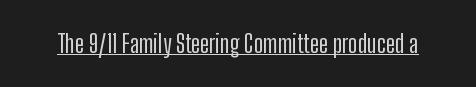
The image shows 25 px text type, upright; set normal letter spacing, underlined.
